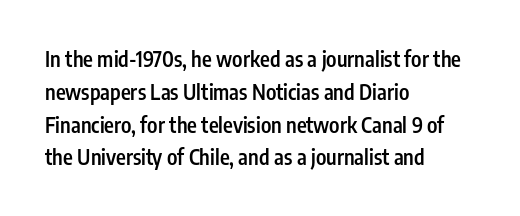
A somewhat darkened texture: the type is semibold rather than bold. Every stem runs plumb, perpendicular to the baseline. No extra tracking has been applied to these lines. A bare baseline throughout the passage. Every row of glyphs begins at an identical x-position on the left. Normally led — the rows are evenly, conventionally spaced.
